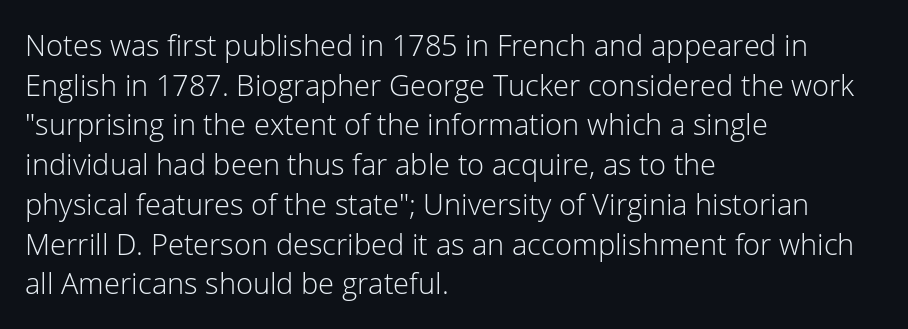
Notice how the stems are strictly vertical — no italics here. The strokes are not fattened; the text isn't bold. The letterforms sit shoulder to shoulder at normal distance. The strip under each line holds only bare page.
